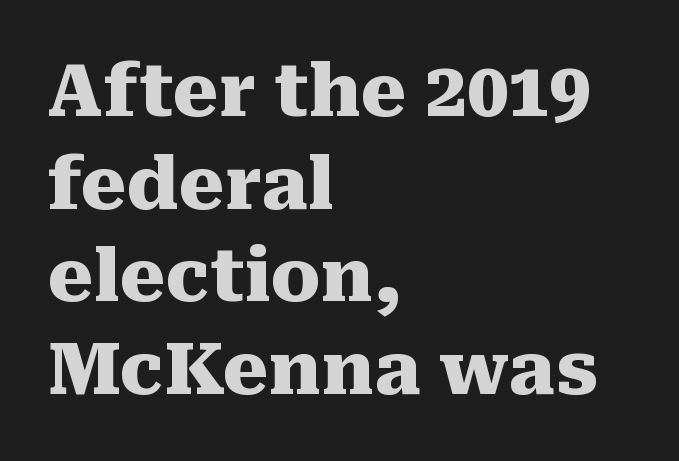
{"serif": "yes", "italic": "no", "bold": "yes", "weight": "heavy", "width": "normal", "stroke_contrast": "medium", "x_height": "medium", "monospaced": "no", "underline": "no", "align": "left", "line_spacing": "normal", "line_spacing_ratio": 1.27, "letter_spacing": "normal", "letter_spacing_em": 0.0, "glyph_px": 73}
